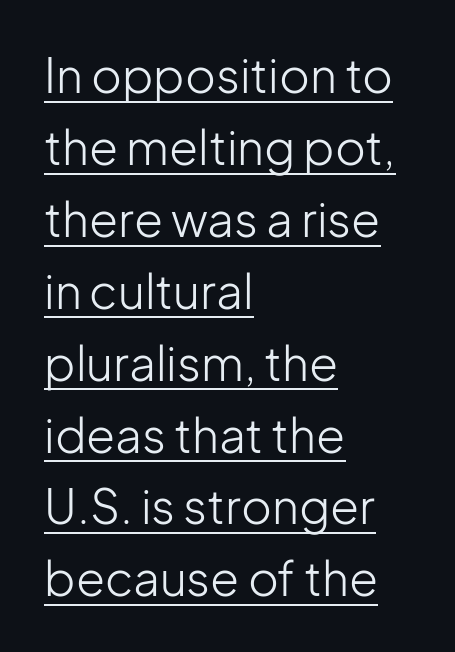
The image shows 47 px light sans-serif type, upright; set left-aligned, normal line spacing (1.53x), normal letter spacing, underlined; low stroke contrast and a medium x-height.
